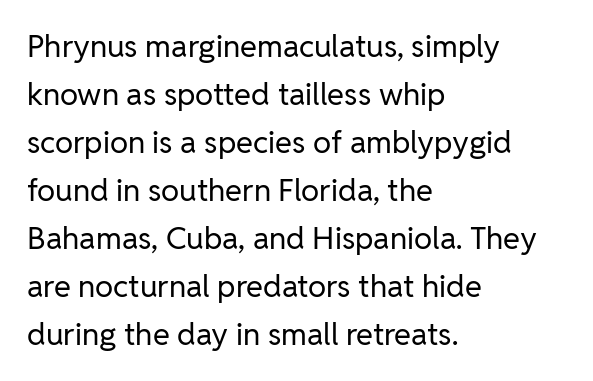
The foot of each line stays bare and open. Heft: none added — not bold. The passage shown is typed in a proportional face where columns would drift. The letters carry no serifs — their stems end cleanly without finishing strokes.
